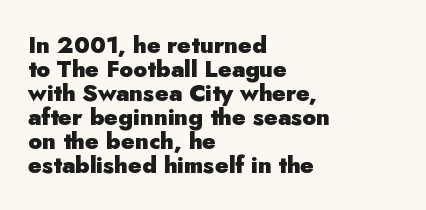
Q: Is the text bold? A: Yes.
Q: Is the text italic (slanted)? A: No, it is upright.
Q: Is the text underlined? A: No.
Q: How is the paragraph aligned? A: Left-aligned.
Q: Is the spacing between letters normal or unusually wide? A: Normal.
Q: Is the spacing between lines tight, normal or loose? A: Tight.
